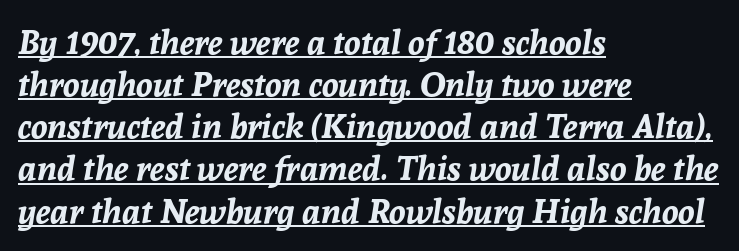
Q: Is the text bold? A: Yes.
Q: Is the text italic (slanted)? A: Yes, it leans right by about 8 degrees.
Q: Is the text underlined? A: Yes.
Q: How is the paragraph aligned? A: Left-aligned.
Q: Is the spacing between letters normal or unusually wide? A: Normal.
Q: Width (condensed, normal, or wide)? A: Normal.
Q: Stroke contrast? A: Low.
Q: x-height? A: Medium.
Q: Monospaced? A: No.
